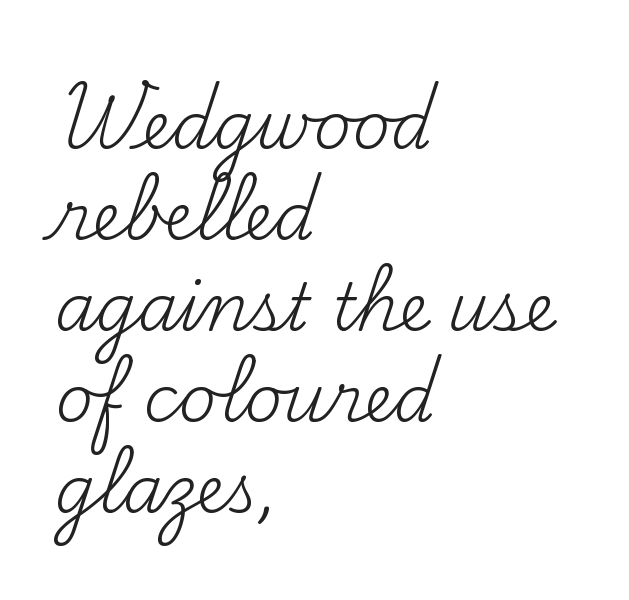
The image shows 65 px regular-weight serif type; set left-aligned, normal line spacing (1.4x), normal letter spacing, not underlined; medium stroke contrast and a small x-height.
